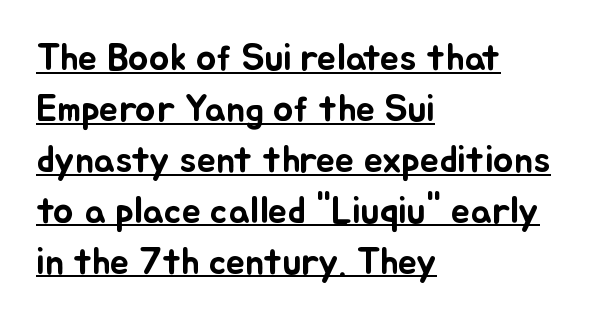
Q: Is the text italic (slanted)? A: No, it is upright.
Q: Is the text underlined? A: Yes.
Q: How is the paragraph aligned? A: Left-aligned.
Q: Is the spacing between letters normal or unusually wide? A: Normal.
Q: Is the spacing between lines tight, normal or loose? A: Normal.
Q: Width (condensed, normal, or wide)? A: Normal.
Q: Stroke contrast? A: Low.
Q: x-height? A: Small.
Q: Monospaced? A: No.
